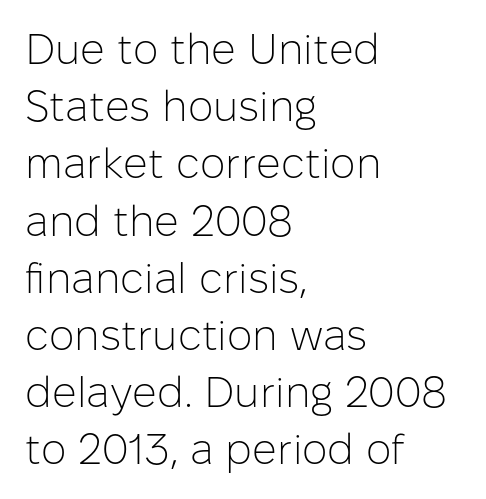
{"serif": "no", "italic": "no", "bold": "no", "weight": "light", "width": "normal", "stroke_contrast": "low", "x_height": "medium", "monospaced": "no", "underline": "no", "align": "left", "line_spacing": "normal", "line_spacing_ratio": 1.33, "letter_spacing": "normal", "letter_spacing_em": 0.0, "glyph_px": 43}
